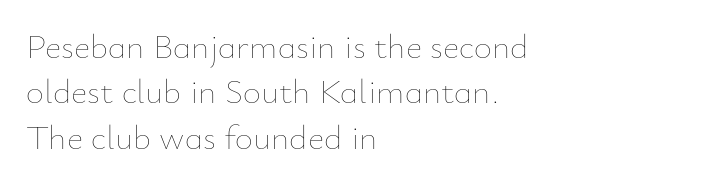
{"italic": "no", "bold": "no", "weight": "thin", "width": "normal", "stroke_contrast": "low", "x_height": "small", "monospaced": "no", "underline": "no", "align": "left", "line_spacing": "normal", "line_spacing_ratio": 1.3, "letter_spacing": "normal", "letter_spacing_em": 0.0, "glyph_px": 35}
